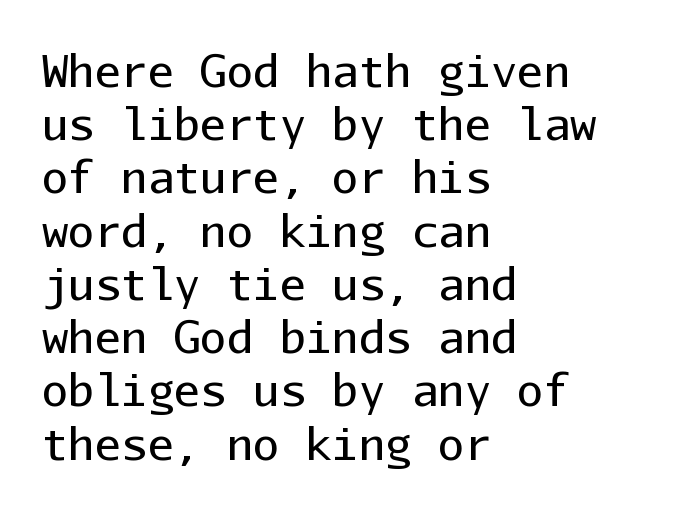
{"serif": "no", "italic": "no", "bold": "no", "weight": "regular", "width": "normal", "stroke_contrast": "low", "x_height": "medium", "monospaced": "yes", "underline": "no", "align": "left", "line_spacing_ratio": 1.21, "letter_spacing": "normal", "letter_spacing_em": 0.0, "glyph_px": 44}
